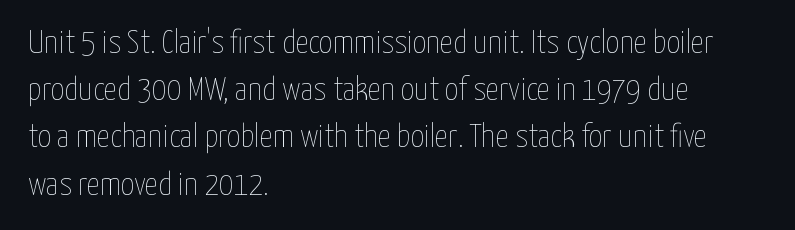
Q: Is the text bold? A: No.
Q: Is the text italic (slanted)? A: No, it is upright.
Q: Is the text underlined? A: No.
Q: How is the paragraph aligned? A: Left-aligned.
Q: Is the spacing between letters normal or unusually wide? A: Normal.
Q: Is the spacing between lines tight, normal or loose? A: Normal.
Q: Width (condensed, normal, or wide)? A: Condensed.
Q: Stroke contrast? A: Low.
Q: x-height? A: Medium.
Q: Monospaced? A: No.
